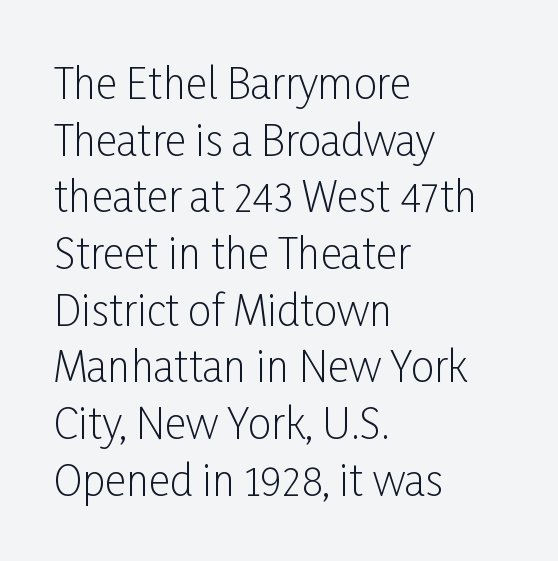
Q: Is the text bold? A: No.
Q: Is the text italic (slanted)? A: No, it is upright.
Q: Is the typeface a serif or a sans-serif typeface? A: Sans-serif.
Q: Is the text underlined? A: No.
Q: How is the paragraph aligned? A: Left-aligned.
Q: Is the spacing between letters normal or unusually wide? A: Normal.
Q: Is the spacing between lines tight, normal or loose? A: Normal.
Q: Width (condensed, normal, or wide)? A: Condensed.
Q: Stroke contrast? A: Low.
Q: x-height? A: Medium.
Q: Monospaced? A: No.
